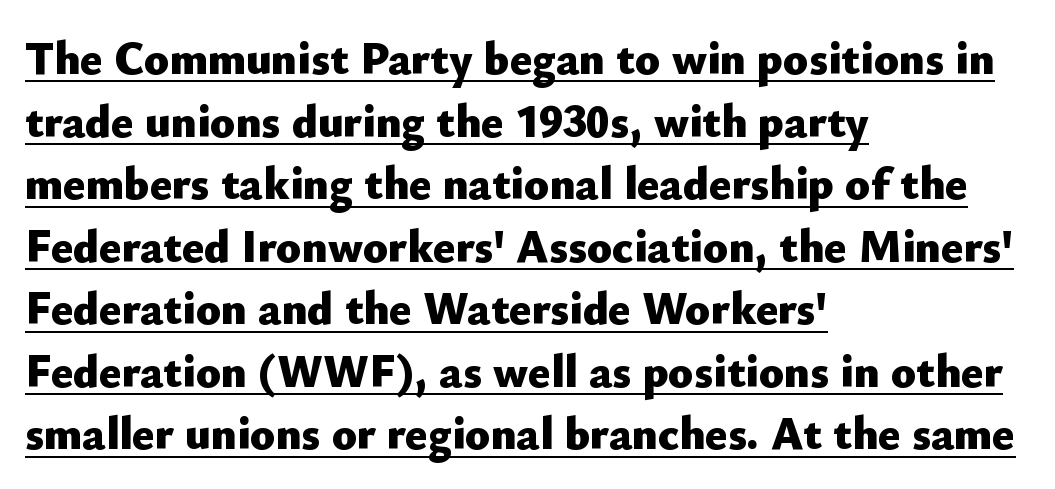
Q: Is the text bold? A: Yes.
Q: Is the text italic (slanted)? A: No, it is upright.
Q: Is the typeface a serif or a sans-serif typeface? A: Sans-serif.
Q: Is the text underlined? A: Yes.
Q: How is the paragraph aligned? A: Left-aligned.
Q: Is the spacing between letters normal or unusually wide? A: Normal.
Q: Is the spacing between lines tight, normal or loose? A: Normal.
Q: Width (condensed, normal, or wide)? A: Normal.
Q: Stroke contrast? A: Low.
Q: x-height? A: Small.
Q: Monospaced? A: No.
